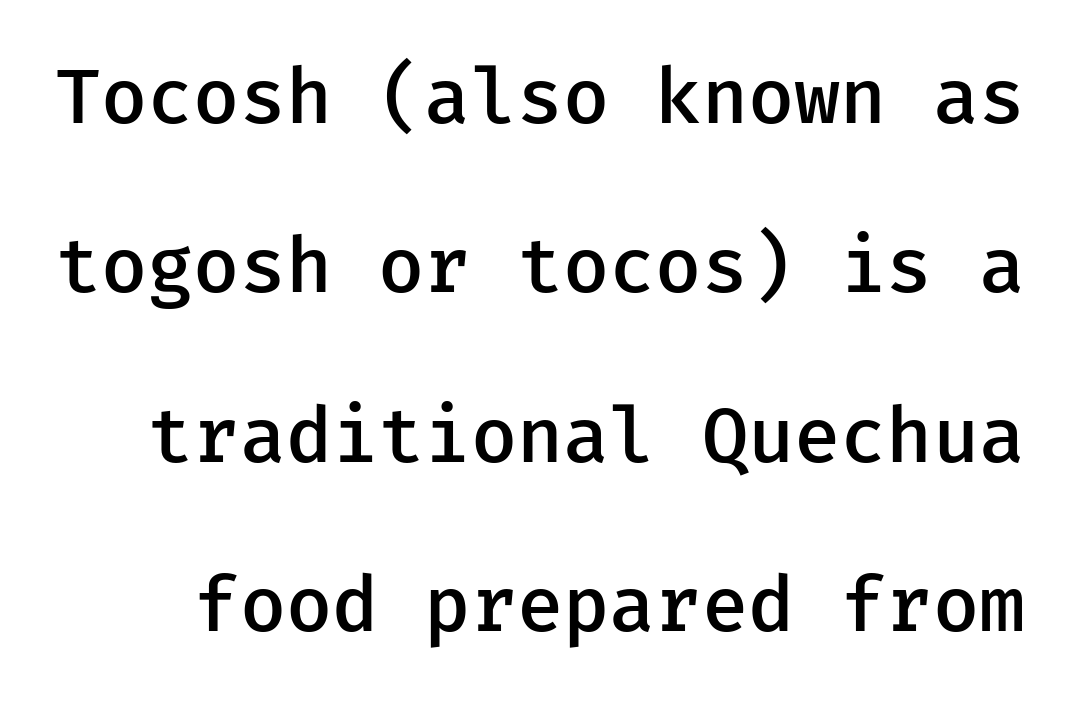
Q: Is the text bold? A: Semi-bold.
Q: Is the text italic (slanted)? A: No, it is upright.
Q: Is the typeface a serif or a sans-serif typeface? A: Sans-serif.
Q: Is the text underlined? A: No.
Q: Is the spacing between letters normal or unusually wide? A: Normal.
Q: Is the spacing between lines tight, normal or loose? A: Loose.
Q: Width (condensed, normal, or wide)? A: Normal.
Q: Stroke contrast? A: Low.
Q: x-height? A: Medium.
